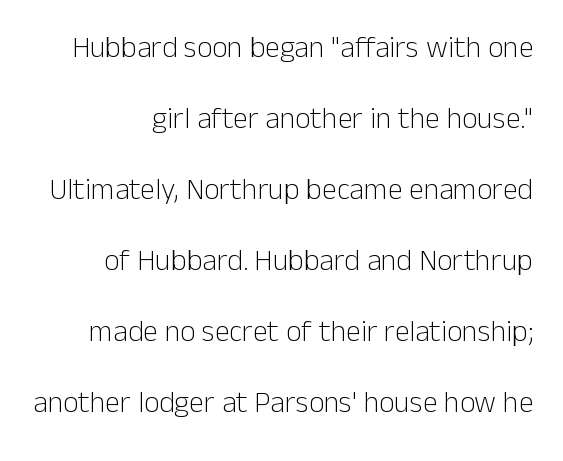
Here the designer chose a conventional face with non-uniform glyph widths. The designer went with a sans here, leaving each stem footless. Underline: absent. The space between consecutive lines is lavish.
